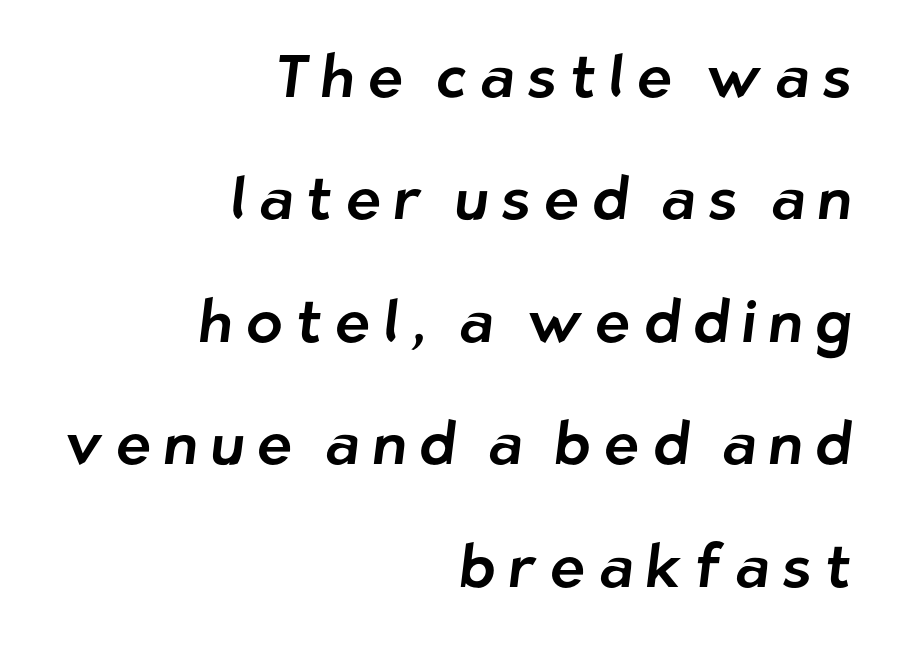
The space between consecutive lines is lavish. The ragged edge is on the left, which tells us the setting is flush right. A typesetter would call this proportional, since set widths differ per character. Loose tracking; the words dissolve into strings of separated letters.
